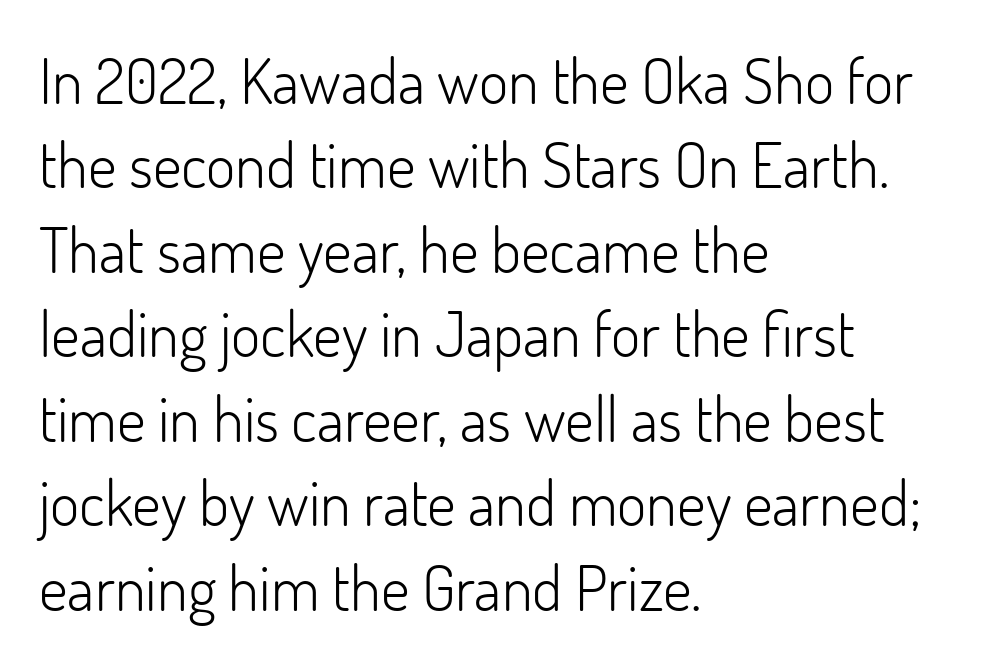
{"serif": "no", "italic": "no", "bold": "no", "weight": "light", "width": "normal", "stroke_contrast": "low", "x_height": "small", "monospaced": "no", "underline": "no", "align": "left", "line_spacing": "normal", "line_spacing_ratio": 1.34, "letter_spacing": "normal", "letter_spacing_em": 0.0, "glyph_px": 63}
